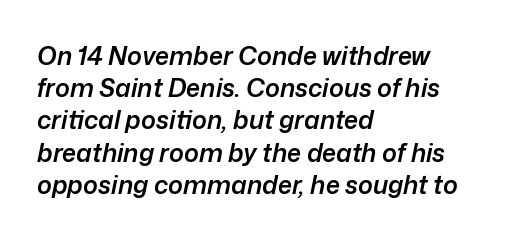
The strokes are fattened partway — semibold, not bold. One-word summary of the alignment: left. Anything drawn beneath the words? Only blank space. The face used here is rendered with its standard letterfit. Looking at the ascenders, they clearly lean.
